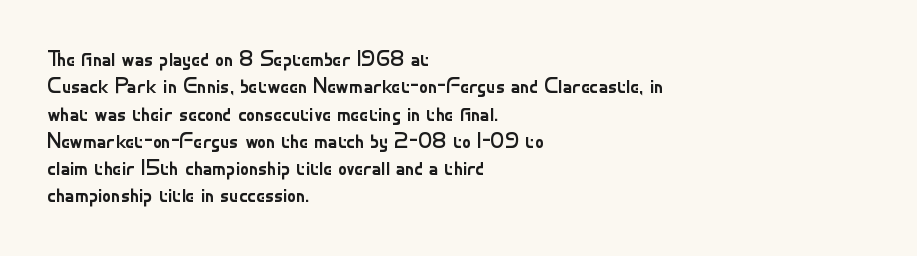
The image shows 22 px text type, upright; set left-aligned, line spacing 1.24x, normal letter spacing, not underlined.
